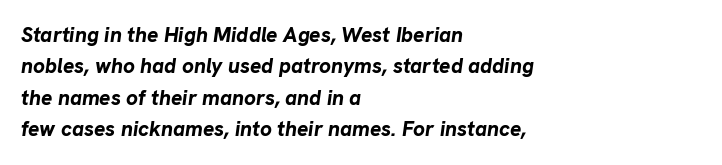
{"italic": "yes", "lean": "right", "slant_degrees": 8, "bold": "yes", "underline": "no", "align": "left", "line_spacing": "normal", "line_spacing_ratio": 1.5, "letter_spacing": "normal", "letter_spacing_em": 0.0, "glyph_px": 21}
